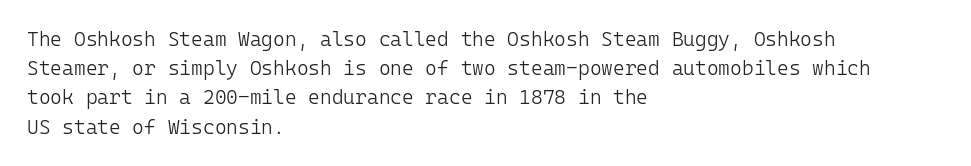
A normal amount of white space separates one row of letters from the next. The foot of each line stays bare and open. The ragged edge is on the right, which tells us the setting is flush left. This sample uses an upright cut, with every glyph sitting square on the baseline. No chunkiness to these letters — they're not bold. Does extra space separate the letters? No, they use regular spacing.
